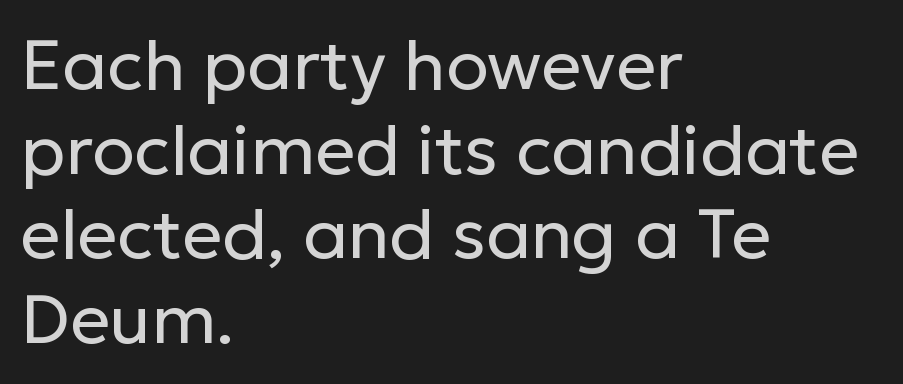
Q: Is the text bold? A: No.
Q: Is the text italic (slanted)? A: No, it is upright.
Q: Is the typeface a serif or a sans-serif typeface? A: Sans-serif.
Q: Is the text underlined? A: No.
Q: How is the paragraph aligned? A: Left-aligned.
Q: Is the spacing between letters normal or unusually wide? A: Normal.
Q: Width (condensed, normal, or wide)? A: Normal.
Q: Stroke contrast? A: Low.
Q: x-height? A: Medium.
Q: Monospaced? A: No.
